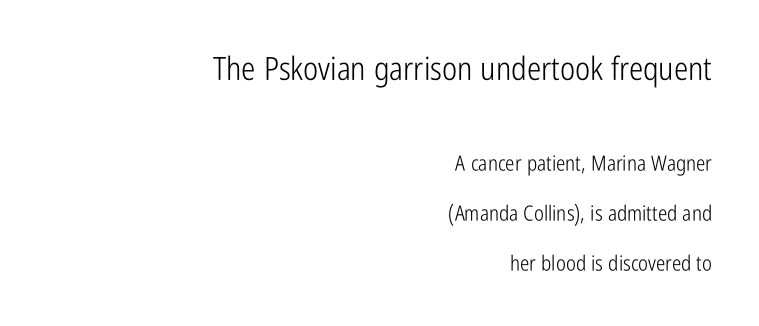
{"serif": "no", "italic": "no", "bold": "no", "weight": "light", "width": "condensed", "stroke_contrast": "low", "x_height": "medium", "monospaced": "no", "underline": "no", "align": "right", "line_spacing": "loose", "line_spacing_ratio": 2.38, "letter_spacing": "normal", "letter_spacing_em": 0.0, "larger_block": "first", "size_ratio": 1.52, "glyph_px": 32}
